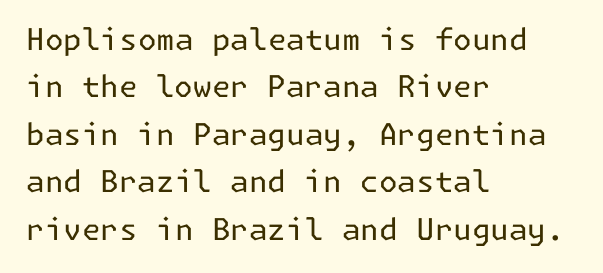
The image shows 30 px regular-weight sans-serif type, upright; set left-aligned, normal line spacing (1.58x), normal letter spacing, not underlined; low stroke contrast and a medium x-height.
